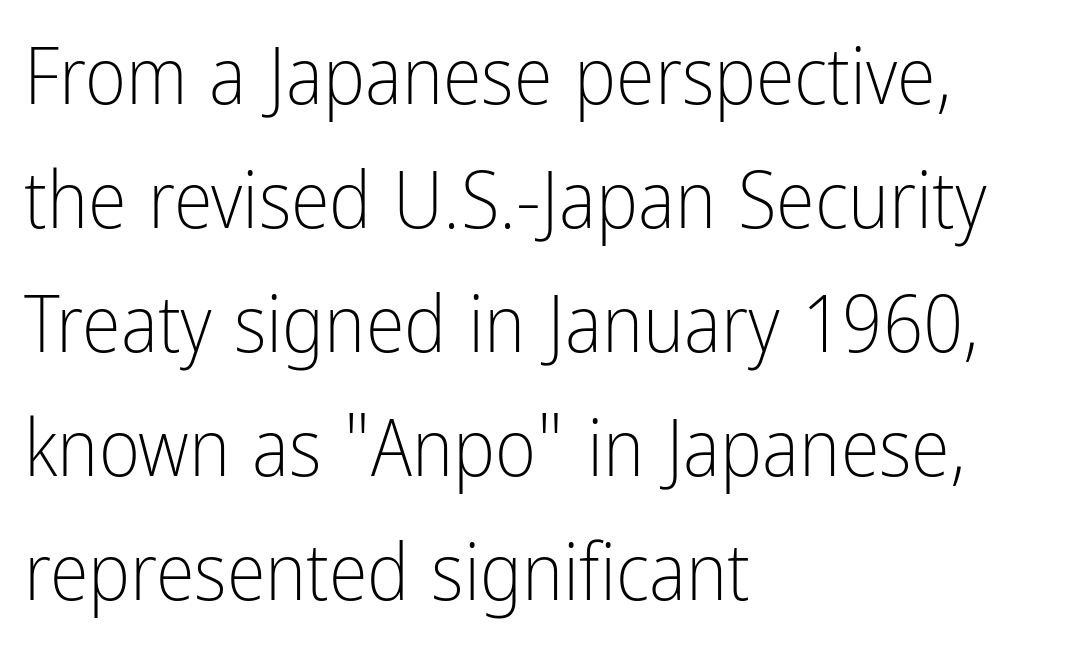
Q: Is the text bold? A: No.
Q: Is the text italic (slanted)? A: No, it is upright.
Q: Is the typeface a serif or a sans-serif typeface? A: Sans-serif.
Q: Is the text underlined? A: No.
Q: How is the paragraph aligned? A: Left-aligned.
Q: Is the spacing between letters normal or unusually wide? A: Normal.
Q: Is the spacing between lines tight, normal or loose? A: Normal.
Q: Width (condensed, normal, or wide)? A: Condensed.
Q: Stroke contrast? A: Low.
Q: x-height? A: Medium.
Q: Monospaced? A: No.
